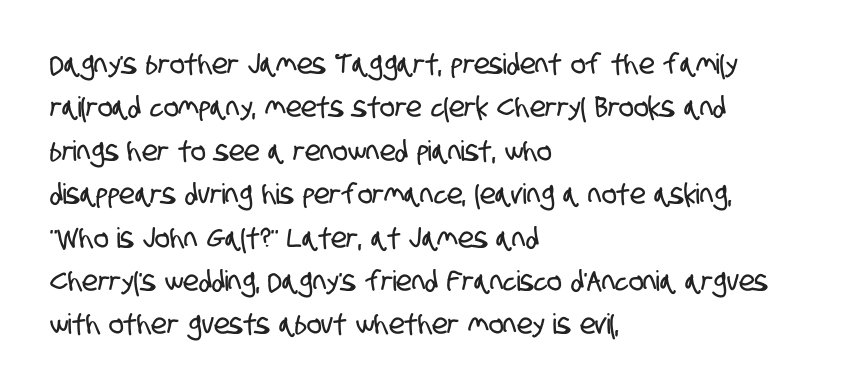
All the whitespace from short lines collects on the right. Nothing sits at the stroke ends, so this counts as sans-serif. Nothing unusual about the tracking: characters are spaced as the font intends. This block has exactly the height ordinary leading produces. The foot of each line stays bare and open. The face used here is proportionally spaced, like ordinary book or web type.
